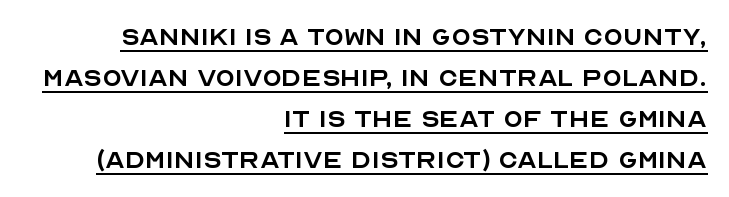
Q: Is the text bold? A: No.
Q: Is the text italic (slanted)? A: No, it is upright.
Q: Is the typeface a serif or a sans-serif typeface? A: Sans-serif.
Q: Is the text underlined? A: Yes.
Q: How is the paragraph aligned? A: Right-aligned.
Q: Is the spacing between letters normal or unusually wide? A: Normal.
Q: Is the spacing between lines tight, normal or loose? A: Normal.
Q: Width (condensed, normal, or wide)? A: Normal.
Q: x-height? A: Large.
Q: Monospaced? A: No.
